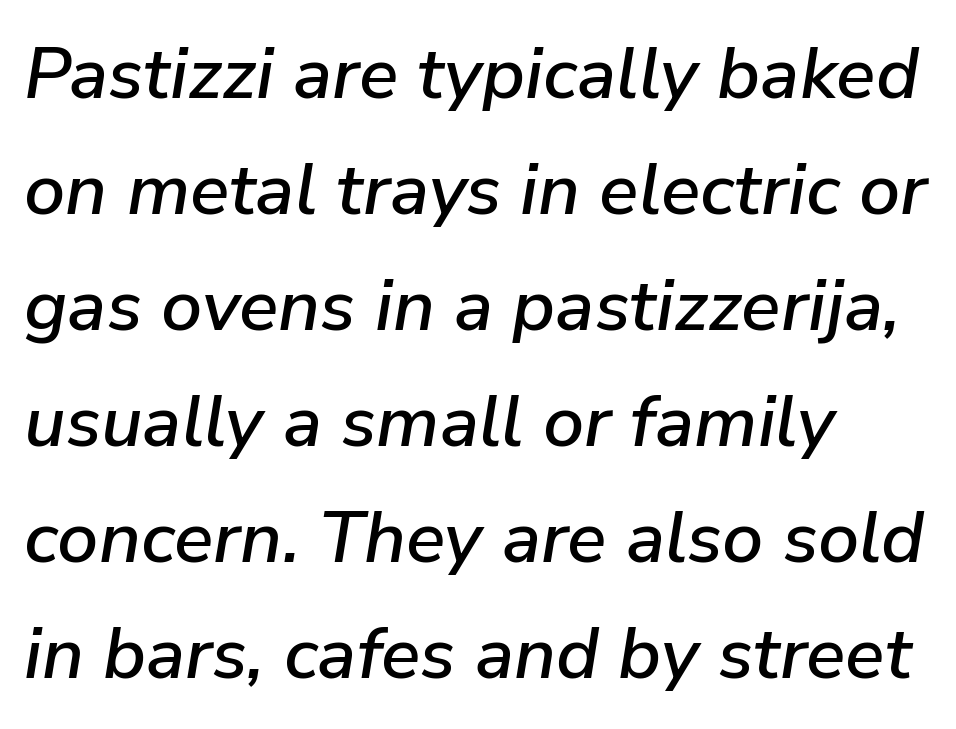
This sample uses an oblique cut, with every glyph tilted off the vertical. Look at the tracking — it's just the regular setting, nothing added. Bare-footed words on every line. Reading down the block, your eye returns to a fixed left position each line.
